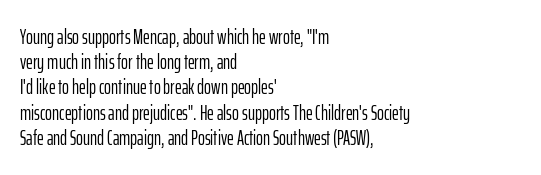
The letterforms sit shoulder to shoulder at normal distance. Typeset ragged right — the left edge is the straight one. The lettering holds an erect, upright posture throughout. Vertical stems look standard width or narrower in stroke. Beneath every word, the page is bare.
